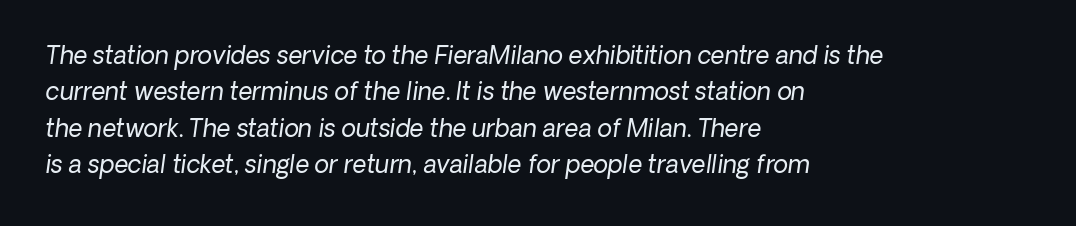
The passage is arranged the way most books set body copy — flush left. Words float on clear page, feet unadorned. No heavy texture on the line: the type isn't bold. If you measured baseline to baseline, you'd find a middling distance. Spacing between characters is what you'd get straight out of the box.
